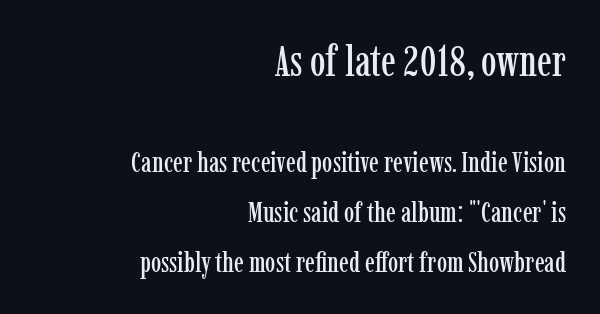
Q: Is the text italic (slanted)? A: No, it is upright.
Q: Is the typeface a serif or a sans-serif typeface? A: Serif.
Q: Is the text underlined? A: No.
Q: How is the paragraph aligned? A: Right-aligned.
Q: Is the spacing between letters normal or unusually wide? A: Normal.
Q: Which block of text is set in a larger size, the first (top) or the second (bottom)? A: The first (top) one.
Q: Width (condensed, normal, or wide)? A: Condensed.
Q: Stroke contrast? A: Low.
Q: x-height? A: Medium.
Q: Monospaced? A: No.
